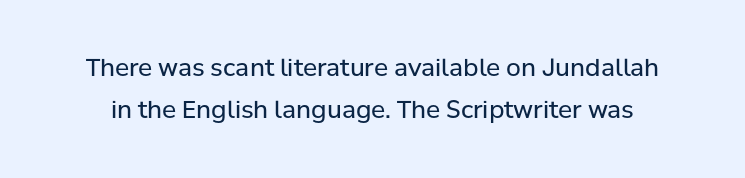
{"italic": "no", "bold": "no", "underline": "no", "line_spacing_ratio": 1.77, "letter_spacing": "normal", "letter_spacing_em": 0.0, "glyph_px": 24}
